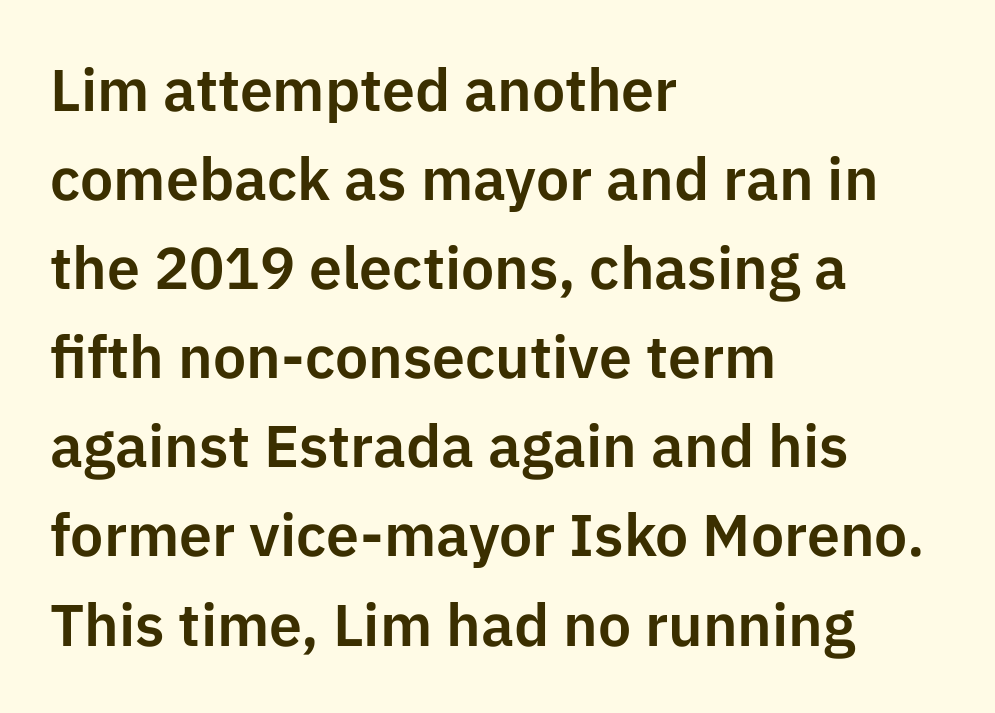
The image shows 59 px sans-serif type, upright; set left-aligned, normal line spacing (1.51x), normal letter spacing, not underlined; low stroke contrast and a medium x-height.
